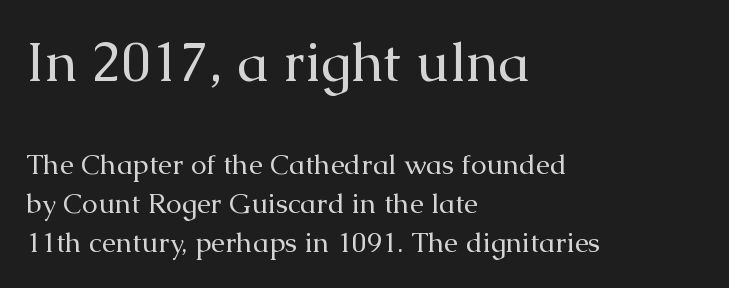
The image shows 55 px regular-weight serif type, upright; set left-aligned, normal line spacing (1.39x), normal letter spacing, not underlined; the first (top) block is 1.96x larger; medium stroke contrast and a medium x-height.
